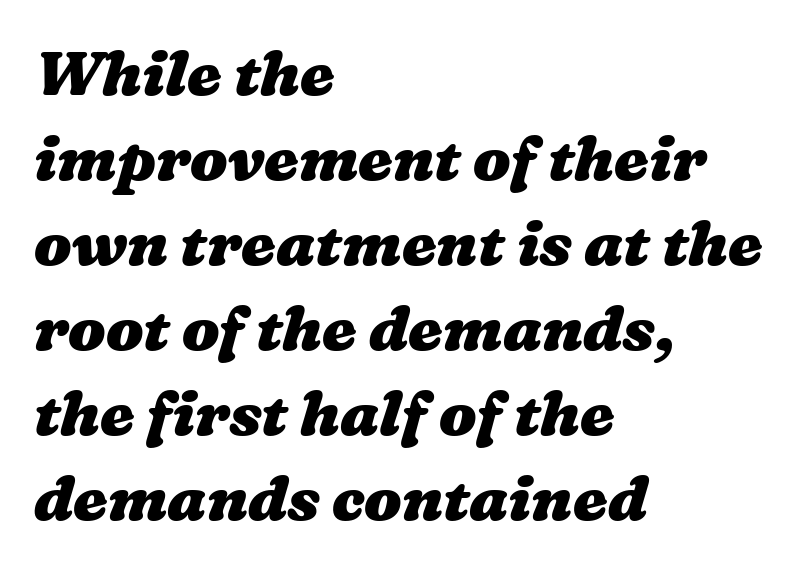
Q: Is the text bold? A: Yes.
Q: Is the text underlined? A: No.
Q: How is the paragraph aligned? A: Left-aligned.
Q: Is the spacing between letters normal or unusually wide? A: Normal.
Q: Is the spacing between lines tight, normal or loose? A: Normal.
Q: Width (condensed, normal, or wide)? A: Wide.
Q: Stroke contrast? A: Medium.
Q: x-height? A: Medium.
Q: Monospaced? A: No.
